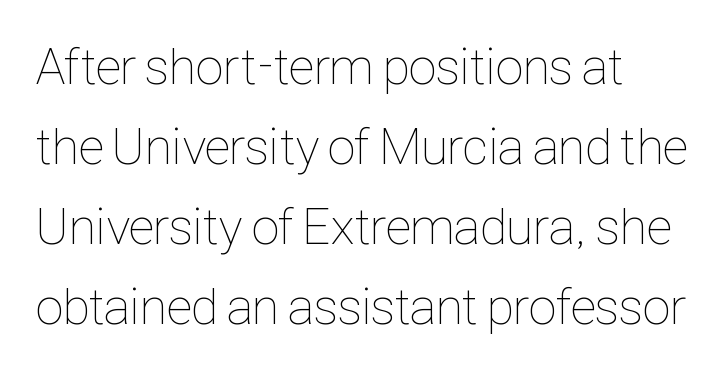
Q: Is the text bold? A: No.
Q: Is the text italic (slanted)? A: No, it is upright.
Q: Is the text underlined? A: No.
Q: How is the paragraph aligned? A: Left-aligned.
Q: Is the spacing between letters normal or unusually wide? A: Normal.
Q: Is the spacing between lines tight, normal or loose? A: Normal.
Q: Width (condensed, normal, or wide)? A: Condensed.
Q: Stroke contrast? A: Low.
Q: x-height? A: Medium.
Q: Monospaced? A: No.
